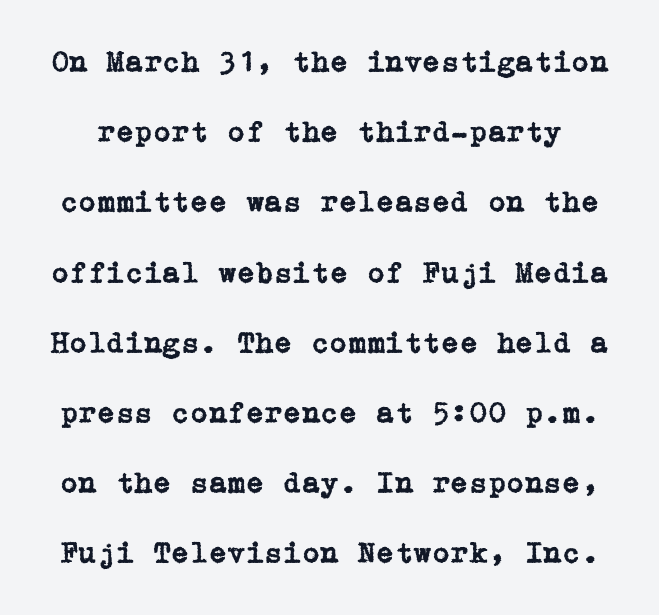
Q: Is the text italic (slanted)? A: No, it is upright.
Q: Is the typeface a serif or a sans-serif typeface? A: Serif.
Q: Is the text underlined? A: No.
Q: Is the spacing between letters normal or unusually wide? A: Normal.
Q: Is the spacing between lines tight, normal or loose? A: Loose.
Q: Width (condensed, normal, or wide)? A: Normal.
Q: Stroke contrast? A: Low.
Q: x-height? A: Medium.
